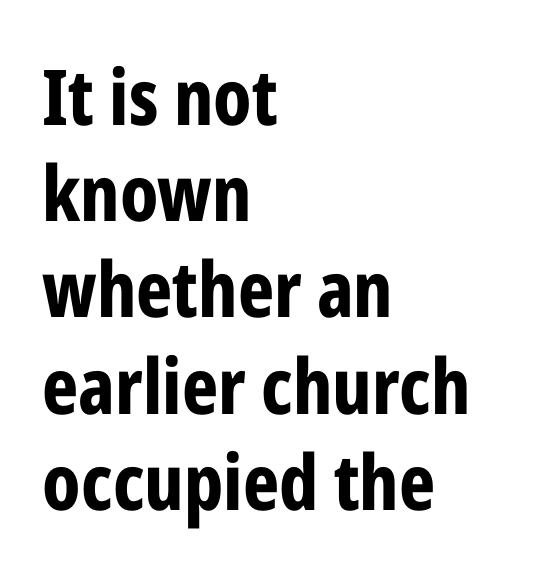
Q: Is the text bold? A: Yes.
Q: Is the text italic (slanted)? A: No, it is upright.
Q: Is the typeface a serif or a sans-serif typeface? A: Sans-serif.
Q: Is the text underlined? A: No.
Q: How is the paragraph aligned? A: Left-aligned.
Q: Is the spacing between letters normal or unusually wide? A: Normal.
Q: Is the spacing between lines tight, normal or loose? A: Normal.
Q: Width (condensed, normal, or wide)? A: Condensed.
Q: Stroke contrast? A: Low.
Q: x-height? A: Medium.
Q: Monospaced? A: No.
